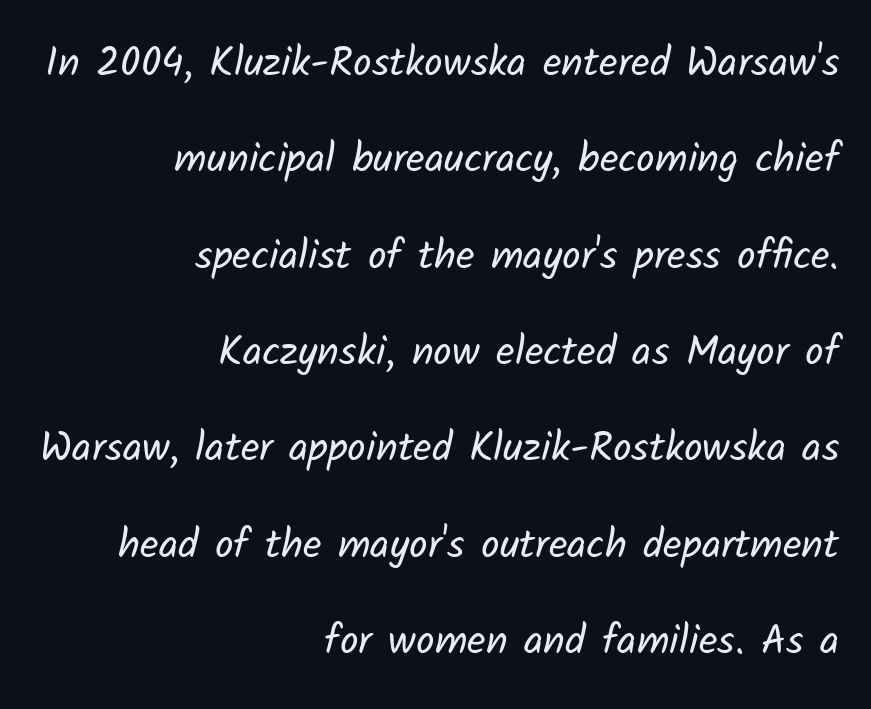
The image shows 41 px regular-weight sans-serif type; set right-aligned, loose line spacing (2.35x), normal letter spacing, not underlined; low stroke contrast and a medium x-height.
